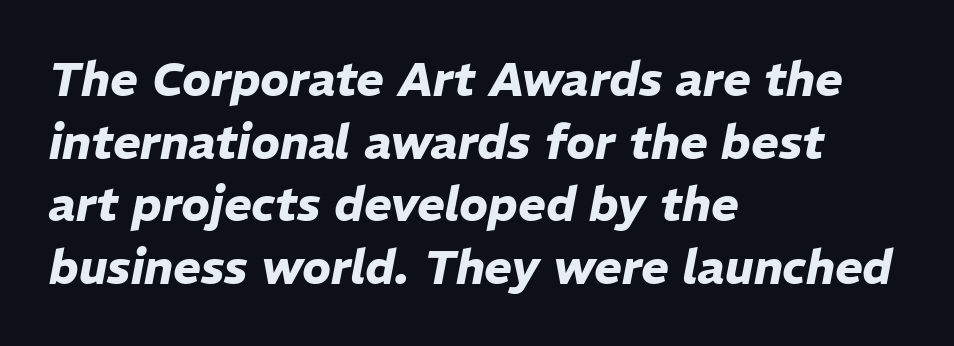
Anything drawn beneath the words? Only blank space. No extra tracking has been applied to these lines. In CSS terms this would be text-align: left. Emphasis-style slanted type is in use. Heavy-handed strokes throughout: this text is bold. If you measured baseline to baseline, you'd find a middling distance.
